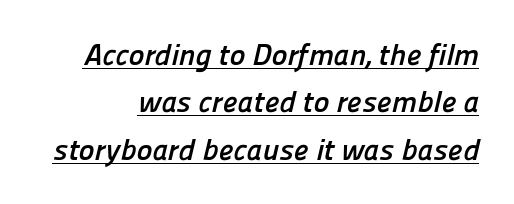
Q: Is the text bold? A: Yes.
Q: Is the typeface a serif or a sans-serif typeface? A: Sans-serif.
Q: Is the text underlined? A: Yes.
Q: Is the spacing between letters normal or unusually wide? A: Normal.
Q: Is the spacing between lines tight, normal or loose? A: Normal.
Q: Width (condensed, normal, or wide)? A: Normal.
Q: Stroke contrast? A: Low.
Q: x-height? A: Medium.
Q: Monospaced? A: No.
